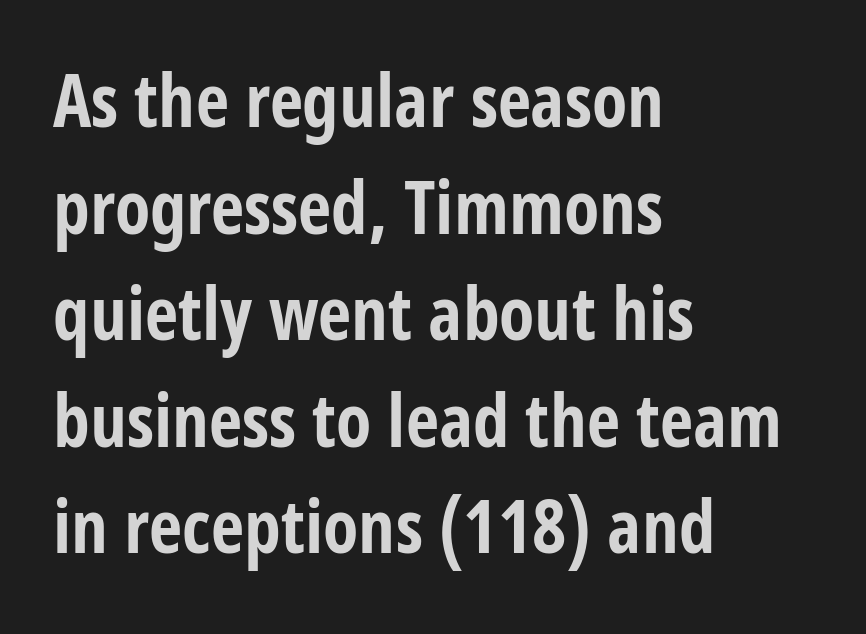
The image shows 73 px bold, condensed sans-serif type, upright; set left-aligned, normal line spacing (1.46x), normal letter spacing, not underlined; low stroke contrast and a large x-height.
